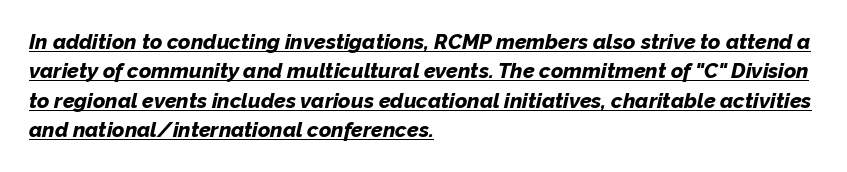
Posture: slanted. Compared with typical paragraphs, the rows here are spaced about the same. In terms of letterspacing, this is plain default setting. The letters are bold, with thick, heavy strokes. Looks like someone drew a line under every word here.
